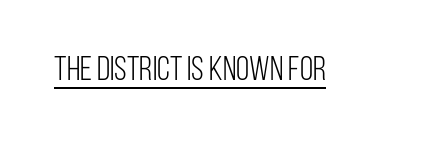
The image shows 34 px light, condensed sans-serif type, upright; set normal letter spacing, underlined; low stroke contrast and a large x-height.
